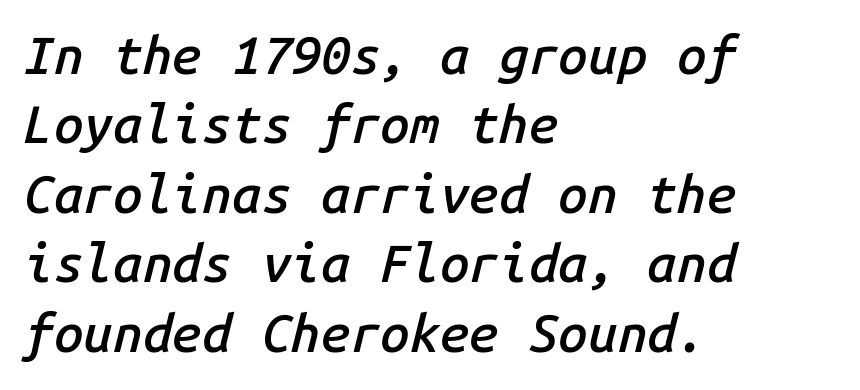
Q: Is the text bold? A: Semi-bold.
Q: Is the text italic (slanted)? A: Yes, it leans right by about 14 degrees.
Q: Is the text underlined? A: No.
Q: How is the paragraph aligned? A: Left-aligned.
Q: Is the spacing between letters normal or unusually wide? A: Normal.
Q: Is the spacing between lines tight, normal or loose? A: Normal.
Q: Width (condensed, normal, or wide)? A: Normal.
Q: Stroke contrast? A: Low.
Q: x-height? A: Medium.
Q: Monospaced? A: Yes.
